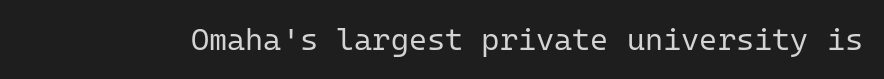
Q: Is the text bold? A: No.
Q: Is the text italic (slanted)? A: No, it is upright.
Q: Is the typeface a serif or a sans-serif typeface? A: Sans-serif.
Q: Is the text underlined? A: No.
Q: Is the spacing between letters normal or unusually wide? A: Normal.
Q: Width (condensed, normal, or wide)? A: Normal.
Q: Stroke contrast? A: Low.
Q: x-height? A: Medium.
Q: Monospaced? A: Yes.
